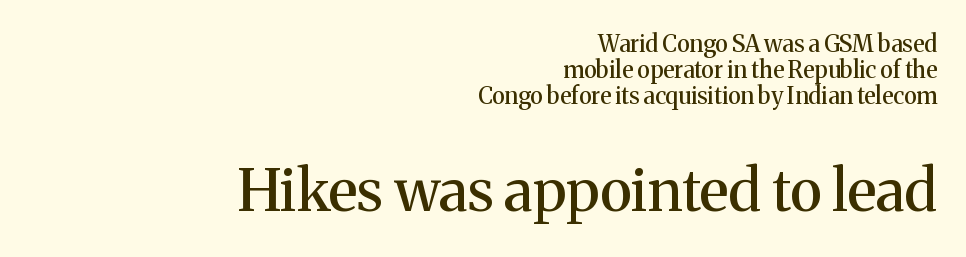
The image shows 58 px serif type, upright; set right-aligned, tight line spacing (1.13x), normal letter spacing, not underlined; the second (bottom) block is 2.52x larger; medium stroke contrast and a medium x-height.
